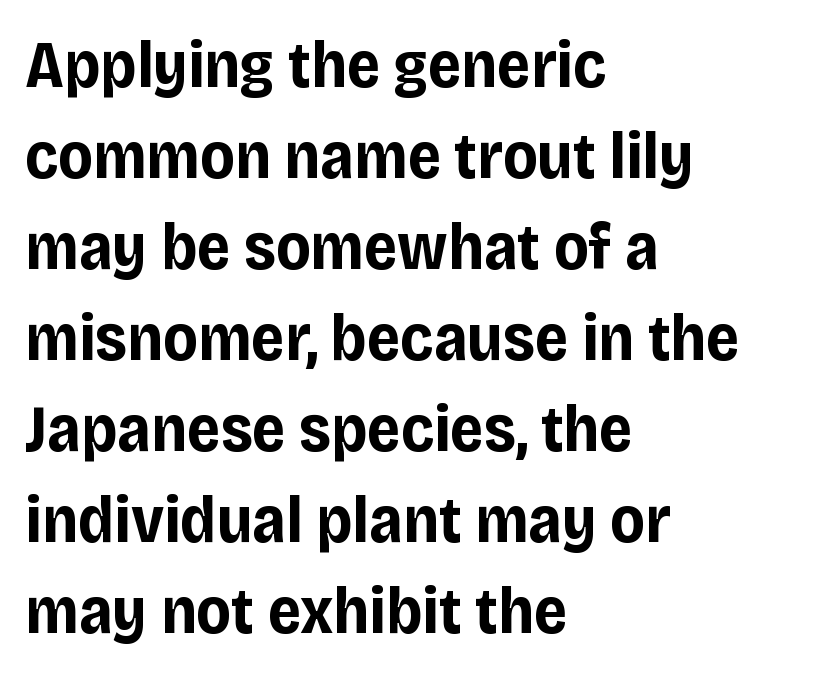
Alignment: flush left. Do the characters align in a grid? No, the font is proportional. Anything drawn beneath the words? Only blank space. Nothing sits at the stroke ends, so this counts as sans-serif.
